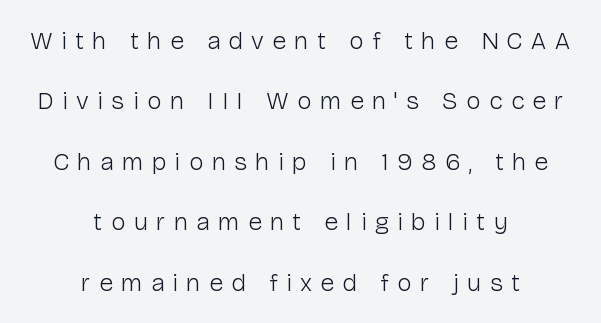
The letters stand upright; this is a roman face. Nothing heavy about these letters — not bold at all. There is plenty of visible air inserted between adjacent glyphs. Which margin do the lines hug? Neither — every line sits in the middle. What's the leading like? Stretched, with rows far apart. Glance below the letters and you will spot only blank space.
